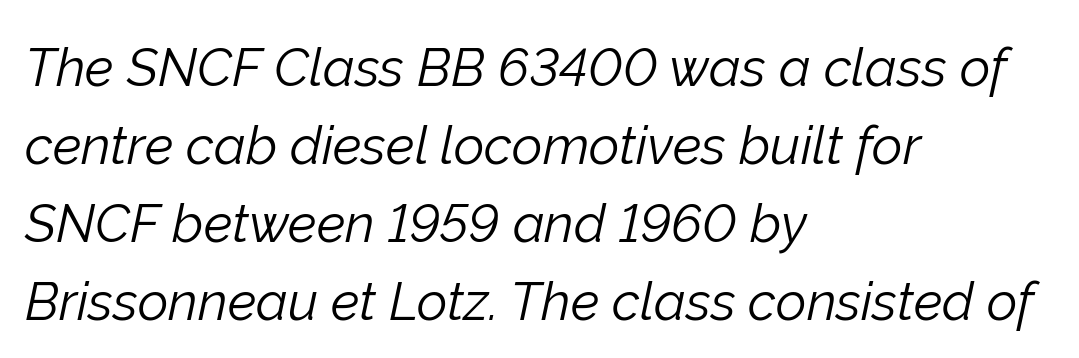
Leftover space on each line is placed entirely after the last word. Descenders are the only things crossing below the line. Proportional: the letters do not fall into vertical columns. Characters follow at the spacing the type designer built in. It's the slanting kind of type.
